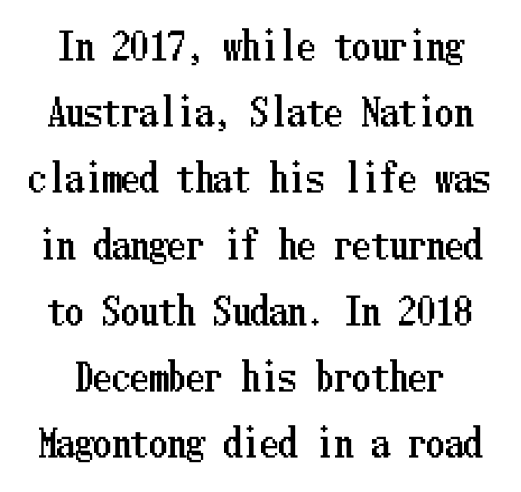
Q: Is the text italic (slanted)? A: No, it is upright.
Q: Is the text underlined? A: No.
Q: Is the spacing between letters normal or unusually wide? A: Normal.
Q: Width (condensed, normal, or wide)? A: Condensed.
Q: Stroke contrast? A: Low.
Q: x-height? A: Medium.
